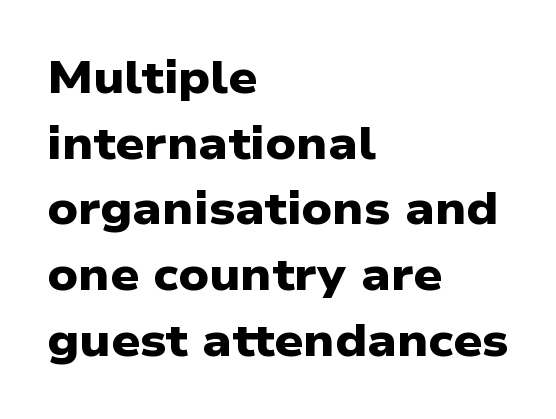
The image shows 45 px heavy, wide sans-serif type; set left-aligned, normal line spacing (1.46x), normal letter spacing, not underlined; low stroke contrast and a medium x-height.
